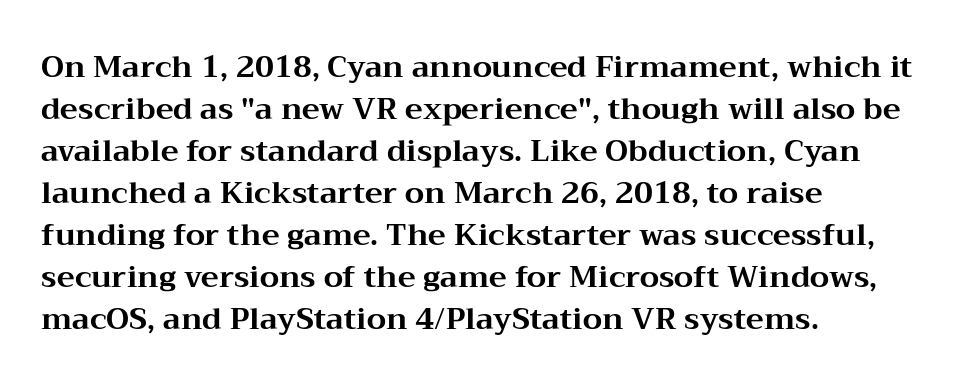
The image shows 30 px bold, wide serif type, upright; set left-aligned, normal line spacing (1.4x), normal letter spacing, not underlined; medium stroke contrast and a medium x-height.
